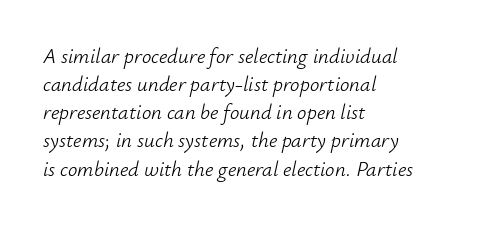
{"italic": "yes", "lean": "right", "slant_degrees": 12, "bold": "no", "underline": "no", "align": "left", "line_spacing": "normal", "line_spacing_ratio": 1.34, "letter_spacing": "normal", "letter_spacing_em": 0.0, "glyph_px": 21}
